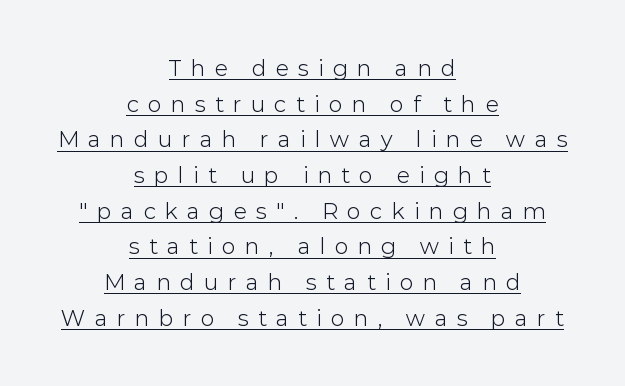
Italic: no, the glyphs are upright roman. The paragraph has two soft edges and a firm central axis. Quick note: interline space is typical. The line texture is sparse and dotted thanks to wide tracking. Heft: none added — not bold. Each line of the rendering has a horizontal stroke beneath the glyphs.
